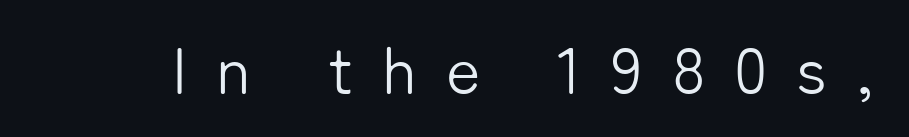
Is this a heavy cut? Hardly; it is regular or lighter. Ordinary non-slanted type is in use. The face used here is a sans, in the tradition of grotesques and geometrics. Glance below the letters and you will spot only blank space. In terms of letterspacing, this is a distinctly airy, spread setting. This sample has the flowing, uneven cadence of proportional lettering.
